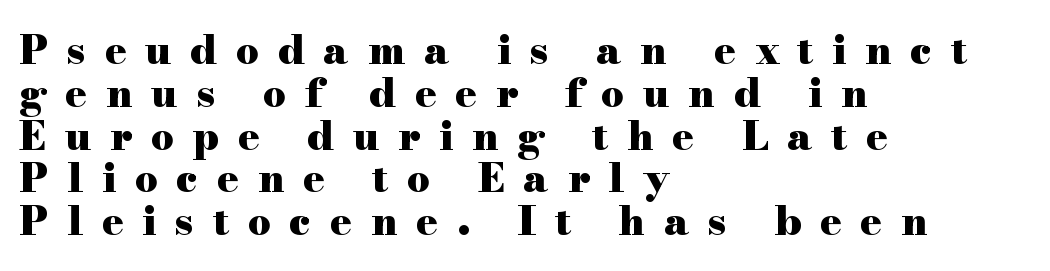
Q: Is the text bold? A: Yes.
Q: Is the text italic (slanted)? A: No, it is upright.
Q: Is the typeface a serif or a sans-serif typeface? A: Serif.
Q: Is the text underlined? A: No.
Q: How is the paragraph aligned? A: Left-aligned.
Q: Is the spacing between letters normal or unusually wide? A: Unusually wide.
Q: Is the spacing between lines tight, normal or loose? A: Tight.
Q: Width (condensed, normal, or wide)? A: Wide.
Q: Stroke contrast? A: High.
Q: x-height? A: Small.
Q: Monospaced? A: No.
